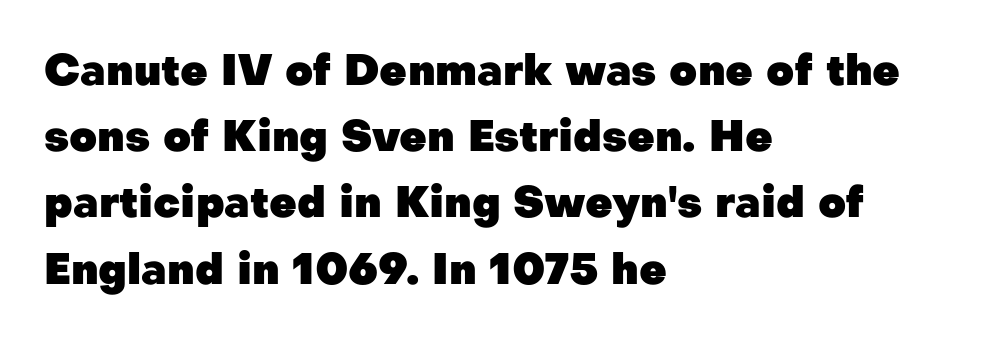
{"serif": "no", "italic": "no", "bold": "yes", "weight": "heavy", "width": "normal", "stroke_contrast": "low", "x_height": "medium", "monospaced": "no", "underline": "no", "align": "left", "line_spacing": "normal", "line_spacing_ratio": 1.54, "letter_spacing": "normal", "letter_spacing_em": 0.0, "glyph_px": 43}
